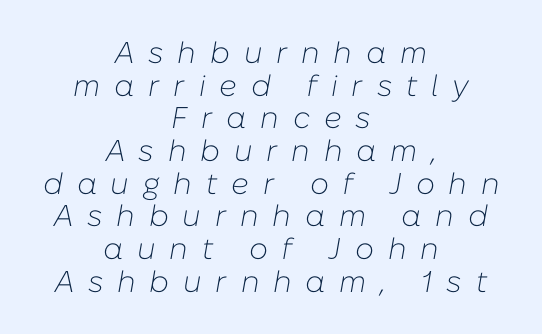
The font is comparable to plain body text, perhaps lighter. Descender tails drop into unmarked territory. This sample uses expanded letter spacing, leaving extra air between glyphs. Is this a fixed-width face? No — the glyphs have proportional, varying widths. Line starts and ends both wander, symmetrically.
